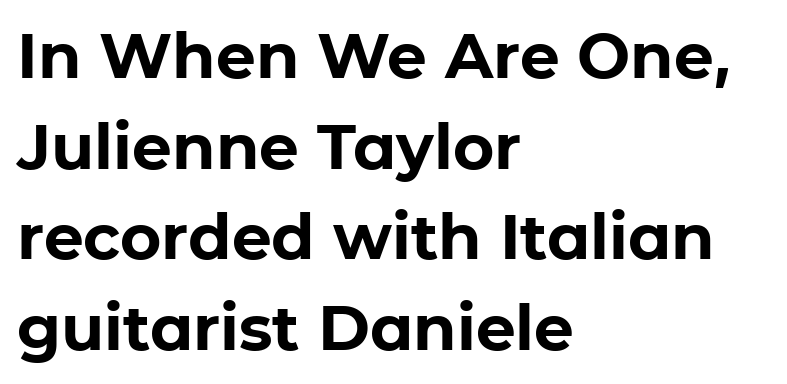
{"serif": "no", "italic": "no", "bold": "yes", "weight": "bold", "width": "normal", "stroke_contrast": "low", "x_height": "medium", "monospaced": "no", "underline": "no", "align": "left", "line_spacing": "normal", "line_spacing_ratio": 1.44, "letter_spacing": "normal", "letter_spacing_em": 0.0, "glyph_px": 63}
